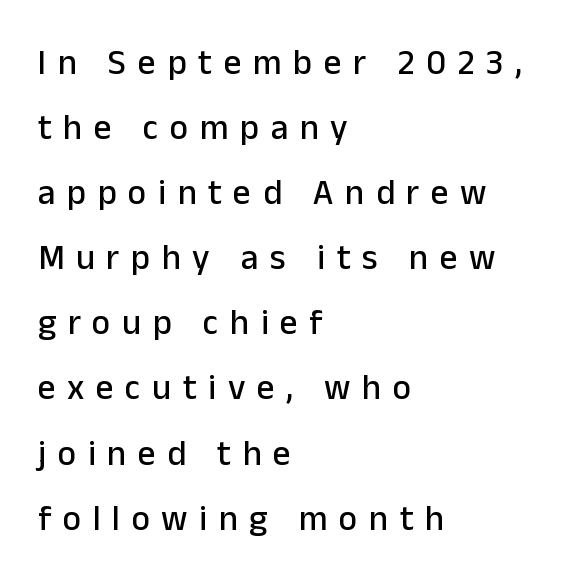
{"serif": "no", "italic": "no", "width": "normal", "stroke_contrast": "low", "x_height": "medium", "monospaced": "no", "underline": "no", "align": "left", "line_spacing_ratio": 1.86, "letter_spacing": "wide", "letter_spacing_em": 0.33, "glyph_px": 35}
